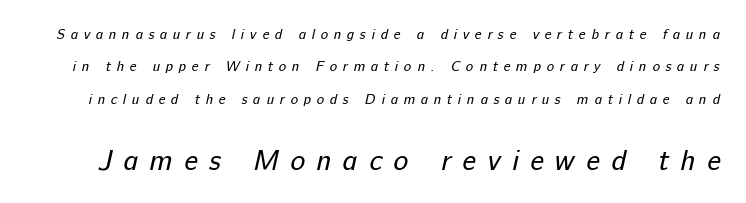
The image shows 28 px regular-weight sans-serif type; set loose line spacing (2.32x), unusually wide letter spacing (+0.41 em), not underlined; the second (bottom) block is 2.0x larger; low stroke contrast and a medium x-height.
